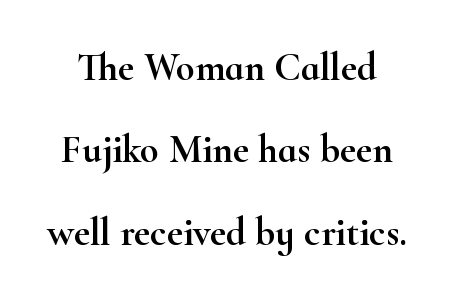
Q: Is the text italic (slanted)? A: No, it is upright.
Q: Is the typeface a serif or a sans-serif typeface? A: Serif.
Q: Is the text underlined? A: No.
Q: Is the spacing between letters normal or unusually wide? A: Normal.
Q: Is the spacing between lines tight, normal or loose? A: Loose.
Q: Width (condensed, normal, or wide)? A: Wide.
Q: Stroke contrast? A: High.
Q: x-height? A: Small.
Q: Monospaced? A: No.
